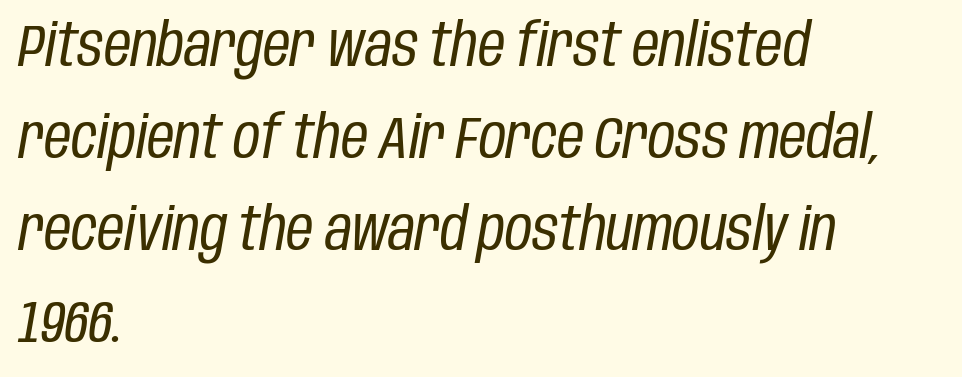
Heft: none added — not bold. The letters sit at their default tracking, neither squeezed nor spread. Every character sits at an angle, as italics do. Rows of type keep a routine distance in the vertical direction.
